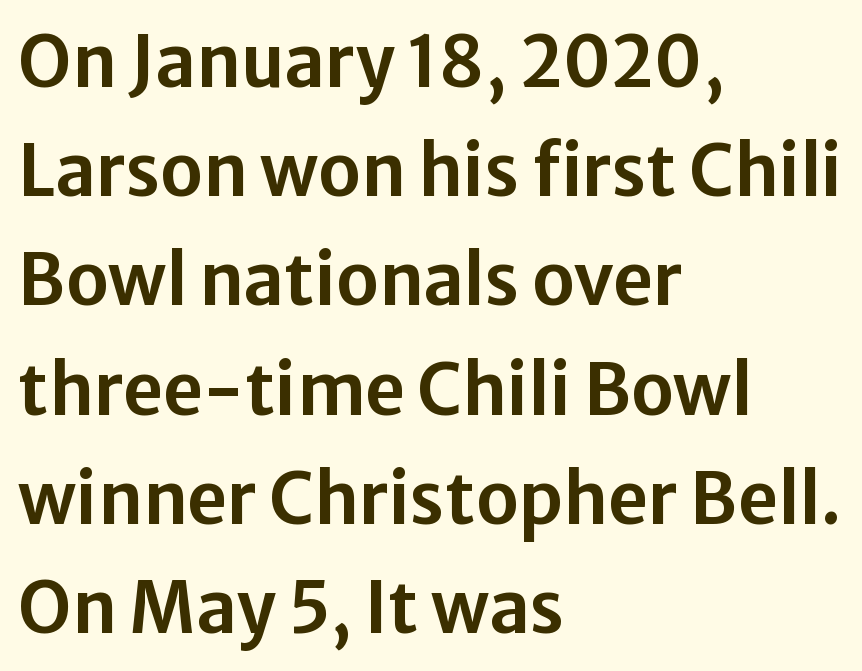
Q: Is the text italic (slanted)? A: No, it is upright.
Q: Is the typeface a serif or a sans-serif typeface? A: Sans-serif.
Q: Is the text underlined? A: No.
Q: How is the paragraph aligned? A: Left-aligned.
Q: Is the spacing between letters normal or unusually wide? A: Normal.
Q: Is the spacing between lines tight, normal or loose? A: Normal.
Q: Width (condensed, normal, or wide)? A: Normal.
Q: Stroke contrast? A: Low.
Q: x-height? A: Medium.
Q: Monospaced? A: No.
